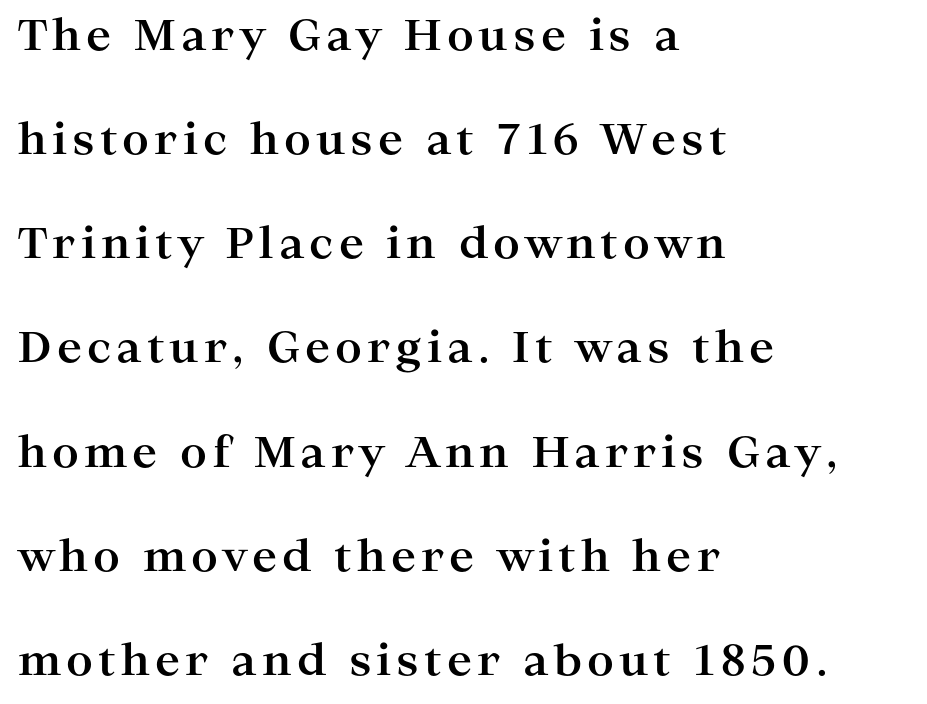
{"serif": "yes", "italic": "no", "bold": "yes", "weight": "bold", "width": "wide", "stroke_contrast": "high", "x_height": "medium", "monospaced": "no", "underline": "no", "align": "left", "line_spacing": "loose", "line_spacing_ratio": 2.48, "glyph_px": 42}
